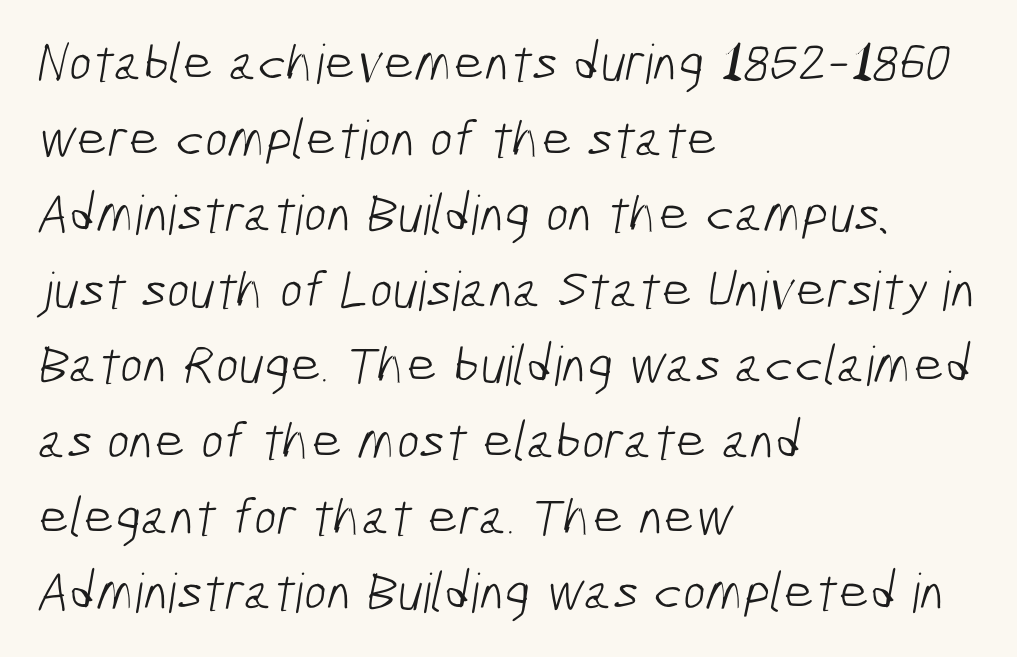
All the whitespace from short lines collects on the right. You could not count columns in this text — the font is proportionally spaced. There is no visible air inserted between adjacent glyphs. The font sits on the lighter half of the weight spectrum, regular included. Bare-footed words on every line.
